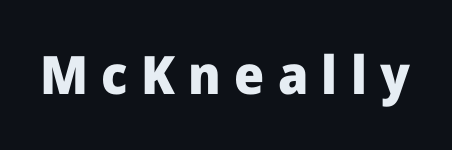
Q: Is the text bold? A: Yes.
Q: Is the text italic (slanted)? A: No, it is upright.
Q: Is the typeface a serif or a sans-serif typeface? A: Sans-serif.
Q: Is the text underlined? A: No.
Q: Is the spacing between letters normal or unusually wide? A: Unusually wide.
Q: Width (condensed, normal, or wide)? A: Normal.
Q: Stroke contrast? A: Low.
Q: x-height? A: Medium.
Q: Monospaced? A: No.
